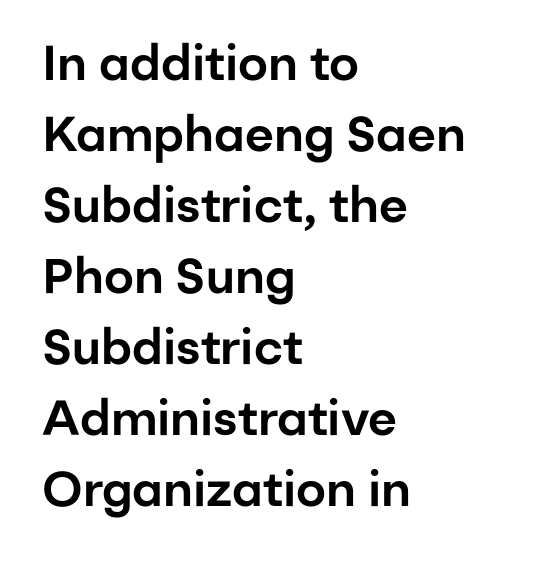
Words appear dense and cohesive because spacing is normal. Every stem runs plumb, perpendicular to the baseline. The characters display no serif detailing; their extremities are plain. These lines are rendered in a variable-pitch font. The ragged edge is on the right, which tells us the setting is flush left.
